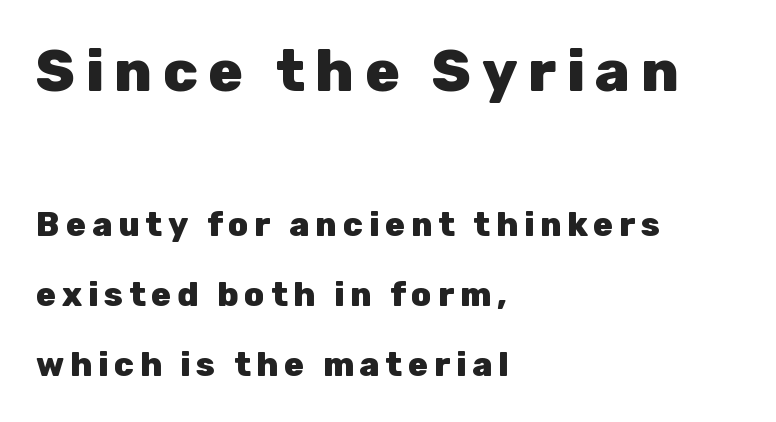
{"serif": "no", "italic": "no", "bold": "yes", "weight": "heavy", "width": "normal", "stroke_contrast": "low", "x_height": "medium", "monospaced": "no", "underline": "no", "align": "left", "line_spacing": "loose", "line_spacing_ratio": 2.12, "larger_block": "first", "size_ratio": 1.76, "glyph_px": 58}
